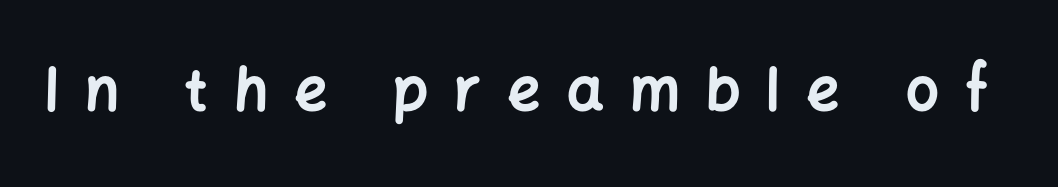
Summary of weight: heavy, a full bold. The typeface chosen for these lines omits serifs. These lines are rendered in a variable-pitch font. The tracking jumps out immediately: characters are airy and widely separated. It's the straight-up-and-down kind of type. A bare baseline throughout the passage.
